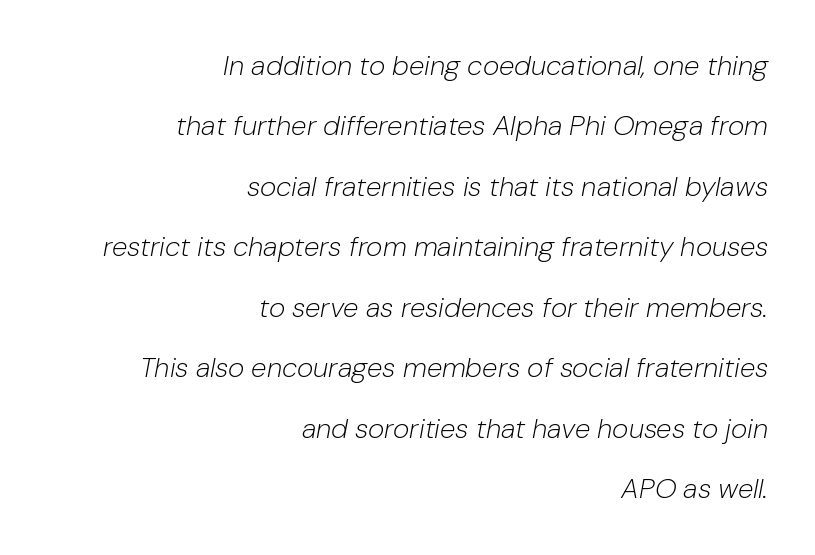
Q: Is the text bold? A: No.
Q: Is the text italic (slanted)? A: Yes, it leans right by about 10 degrees.
Q: Is the text underlined? A: No.
Q: How is the paragraph aligned? A: Right-aligned.
Q: Is the spacing between letters normal or unusually wide? A: Normal.
Q: Is the spacing between lines tight, normal or loose? A: Loose.
Q: Width (condensed, normal, or wide)? A: Normal.
Q: Stroke contrast? A: Low.
Q: x-height? A: Medium.
Q: Monospaced? A: No.
